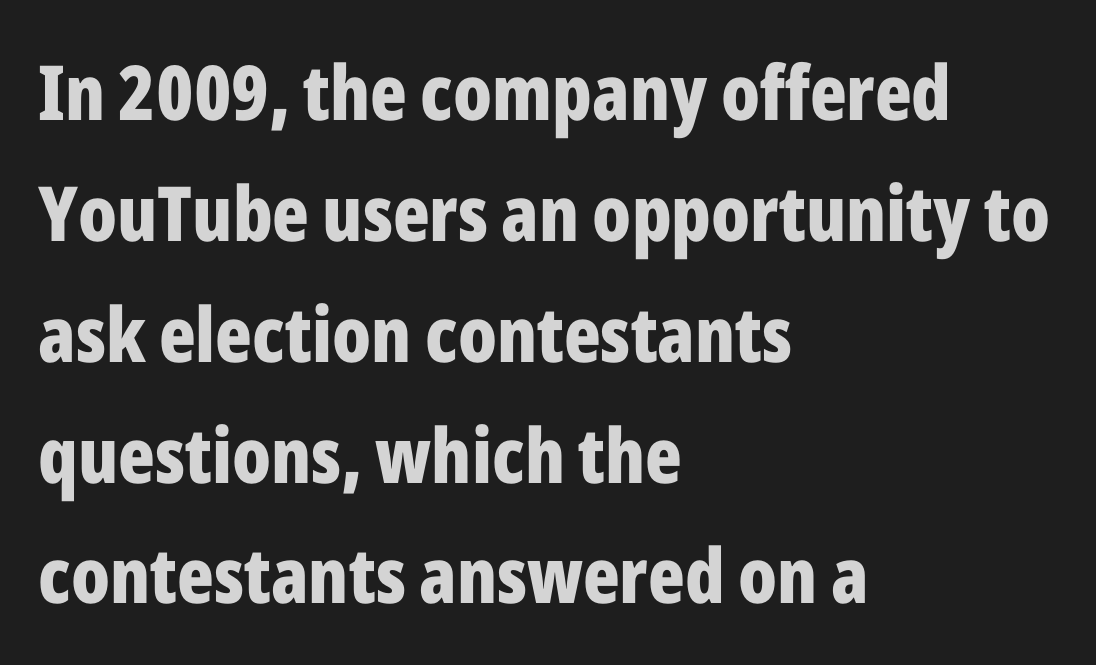
The image shows 76 px bold, condensed sans-serif type, upright; set left-aligned, normal line spacing (1.59x), normal letter spacing, not underlined; low stroke contrast and a medium x-height.
